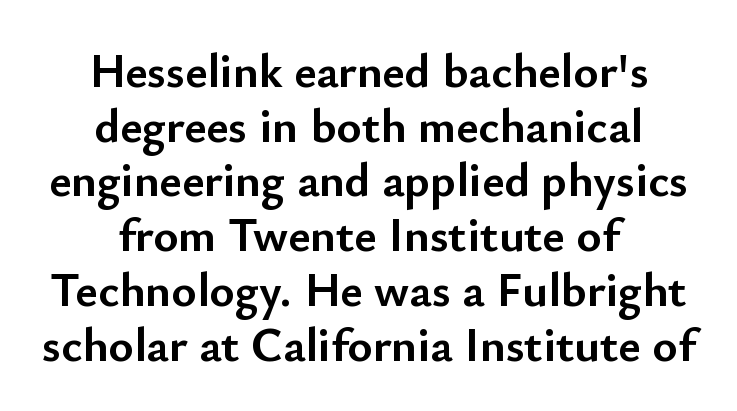
Q: Is the text bold? A: Yes.
Q: Is the text italic (slanted)? A: No, it is upright.
Q: Is the typeface a serif or a sans-serif typeface? A: Sans-serif.
Q: Is the text underlined? A: No.
Q: How is the paragraph aligned? A: Centered.
Q: Is the spacing between letters normal or unusually wide? A: Normal.
Q: Is the spacing between lines tight, normal or loose? A: Tight.
Q: Width (condensed, normal, or wide)? A: Normal.
Q: Stroke contrast? A: Low.
Q: x-height? A: Small.
Q: Monospaced? A: No.
